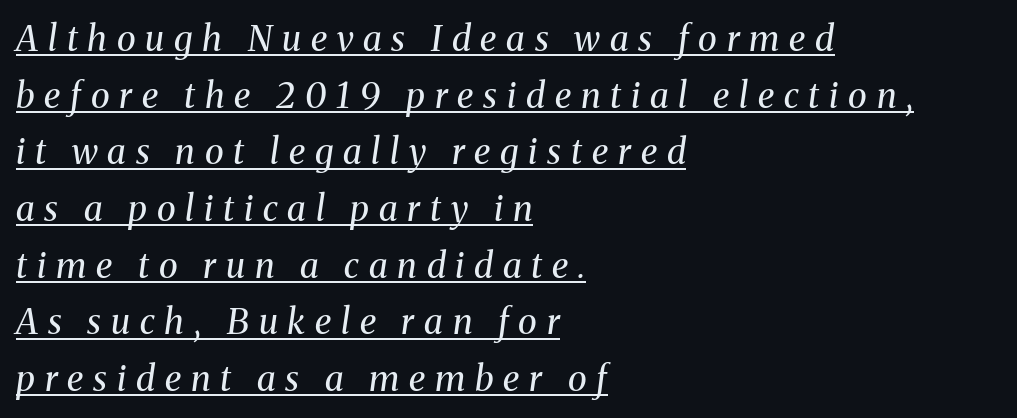
The image shows 35 px regular-weight serif type, italic (leaning right); set left-aligned, normal line spacing (1.62x), unusually wide letter spacing (+0.28 em), underlined; medium stroke contrast and a medium x-height.
